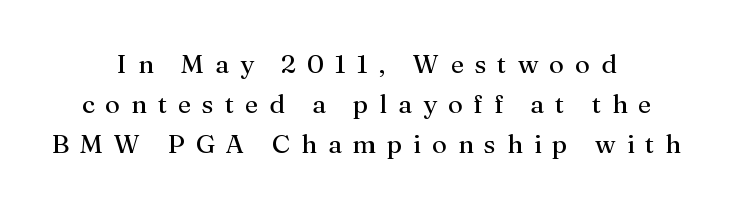
A light-to-regular cut is what we see here. Is the block centered? Yes — each line is placed symmetrically about the middle. A typesetter would call this leading conventional body-copy spacing. Just letters on the line, the space beneath them empty.
